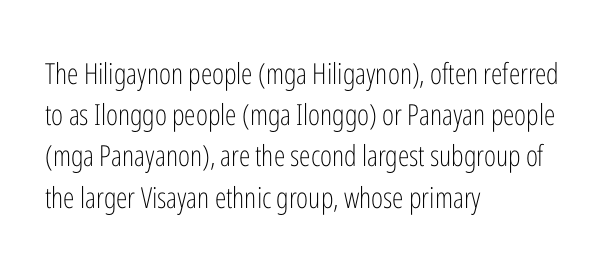
The image shows 29 px light, condensed sans-serif type, upright; set left-aligned, normal line spacing (1.42x), normal letter spacing, not underlined; low stroke contrast and a medium x-height.
